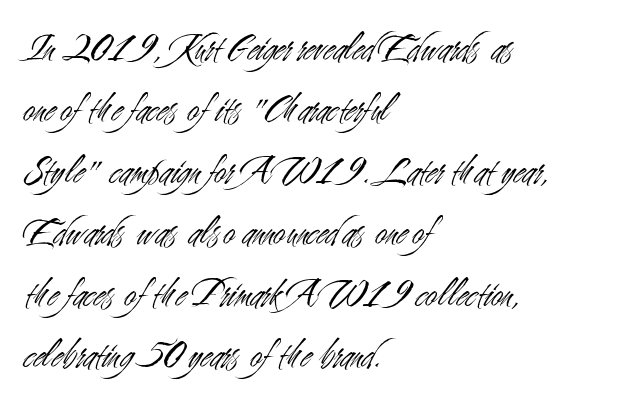
The image shows 41 px light, condensed sans-serif type; set left-aligned, normal line spacing (1.5x), normal letter spacing, not underlined; medium stroke contrast and a small x-height.
